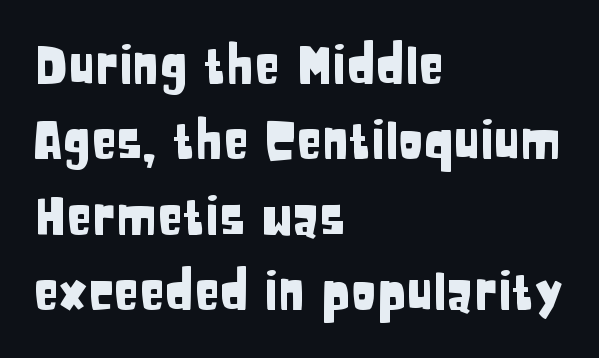
The image shows 52 px condensed sans-serif type, upright; set left-aligned, normal line spacing (1.45x), normal letter spacing, not underlined; low stroke contrast and a large x-height.
